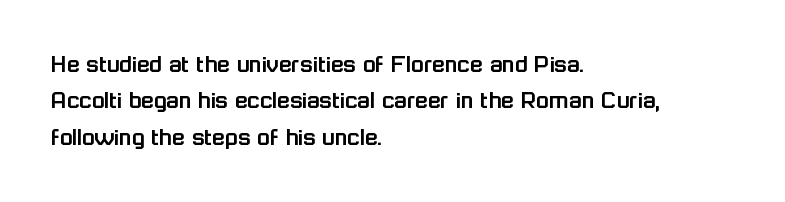
The image shows 26 px text type, upright; set left-aligned, normal line spacing (1.4x), normal letter spacing, not underlined.
